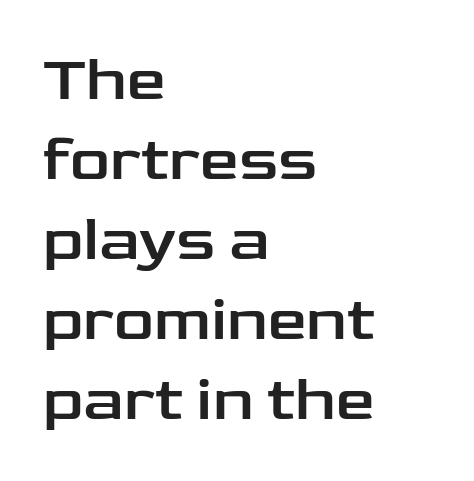
{"serif": "no", "italic": "no", "width": "wide", "stroke_contrast": "low", "x_height": "medium", "monospaced": "no", "underline": "no", "align": "left", "line_spacing": "normal", "line_spacing_ratio": 1.29, "letter_spacing": "normal", "letter_spacing_em": 0.0, "glyph_px": 62}
